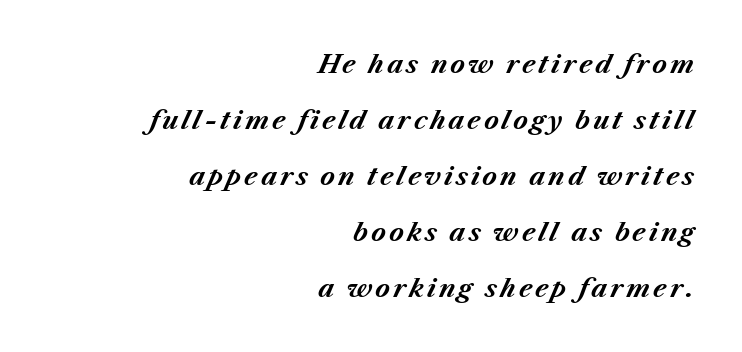
The image shows 25 px bold type, italic (leaning right); set right-aligned, loose line spacing (2.24x), not underlined.
